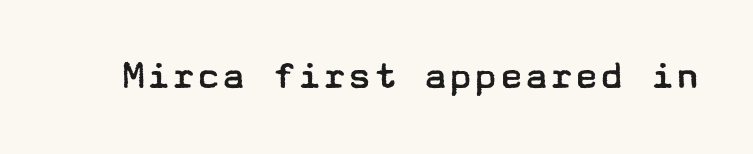
The image shows 42 px regular-weight, wide sans-serif type, upright; set normal letter spacing, not underlined; low stroke contrast and a medium x-height.
